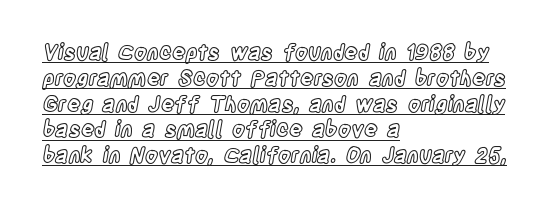
Q: Is the text italic (slanted)? A: Yes.
Q: Is the text underlined? A: Yes.
Q: How is the paragraph aligned? A: Left-aligned.
Q: Is the spacing between letters normal or unusually wide? A: Normal.
